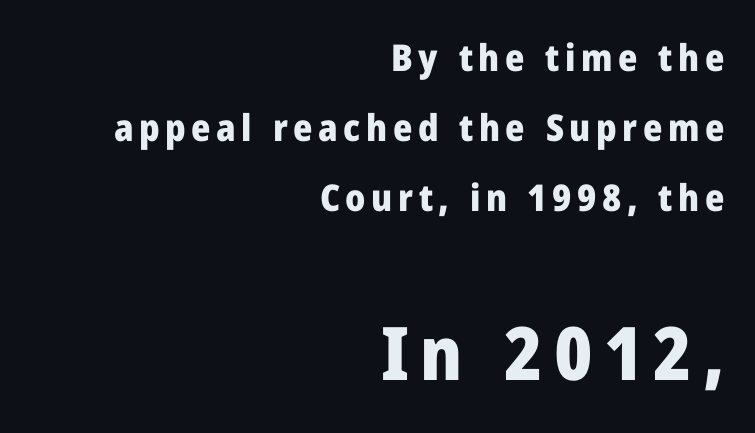
The letters stand upright; this is a roman face. Plenty of ink on the page — the face is bold. The typeface chosen for these lines omits serifs. Character widths vary here, with narrow letters taking less room than wide ones. The glyphs are unaccompanied by any horizontal stroke below them. Small over large — that's the arrangement of the two blocks here.
